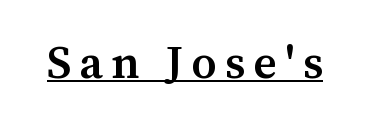
The image shows 45 px semibold serif type, upright; set underlined; medium stroke contrast and a medium x-height.
